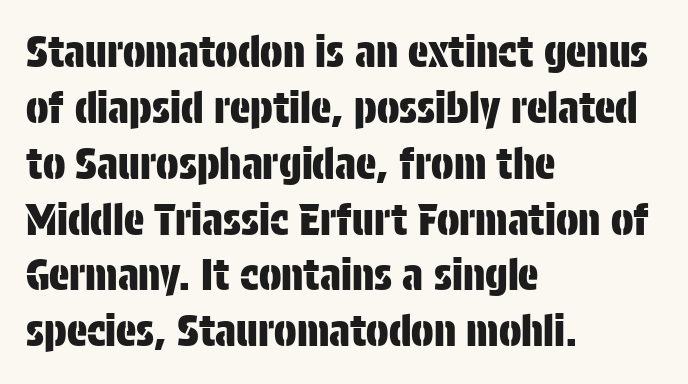
{"serif": "no", "italic": "no", "width": "condensed", "stroke_contrast": "low", "x_height": "large", "monospaced": "no", "underline": "no", "align": "left", "line_spacing": "normal", "line_spacing_ratio": 1.33, "letter_spacing": "normal", "letter_spacing_em": 0.0, "glyph_px": 42}
